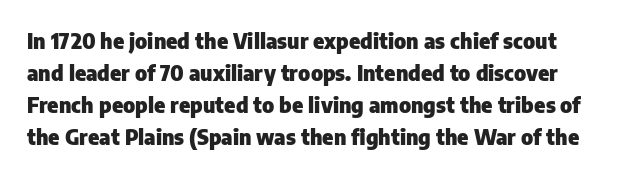
Q: Is the text bold? A: Yes.
Q: Is the text italic (slanted)? A: No, it is upright.
Q: Is the text underlined? A: No.
Q: Is the spacing between letters normal or unusually wide? A: Normal.
Q: Is the spacing between lines tight, normal or loose? A: Normal.
